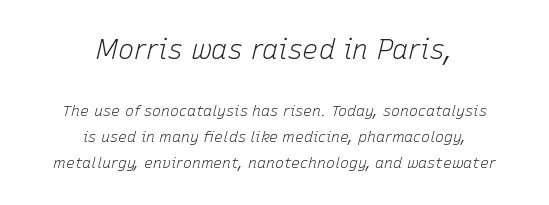
Q: Is the text bold? A: No.
Q: Is the text italic (slanted)? A: Yes, it leans right by about 15 degrees.
Q: Is the text underlined? A: No.
Q: How is the paragraph aligned? A: Centered.
Q: Is the spacing between letters normal or unusually wide? A: Normal.
Q: Which block of text is set in a larger size, the first (top) or the second (bottom)? A: The first (top) one.
